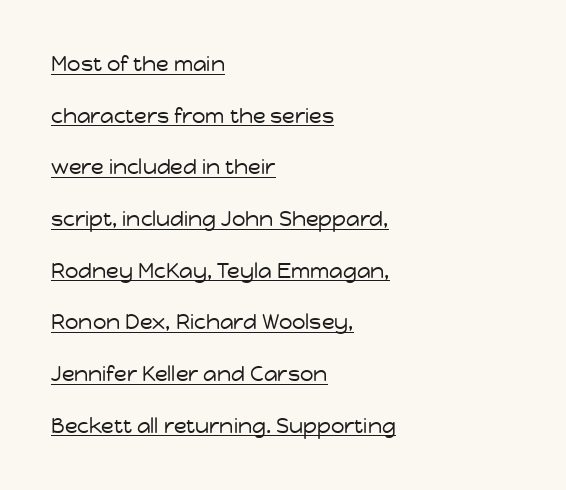
The image shows 21 px text type, upright; set left-aligned, loose line spacing (2.46x), normal letter spacing, underlined.
